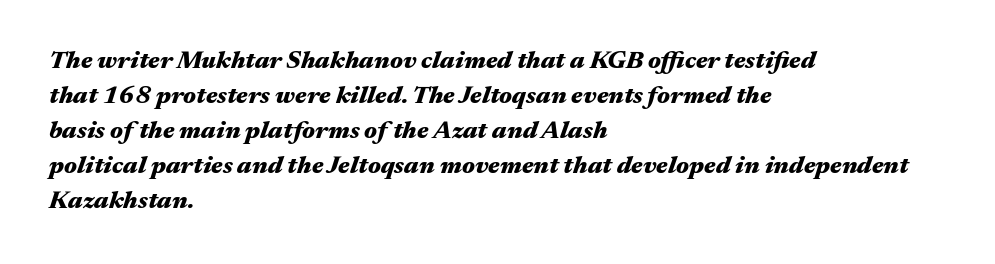
The image shows 25 px bold type, italic (leaning right); set left-aligned, normal line spacing (1.4x), normal letter spacing, not underlined.
